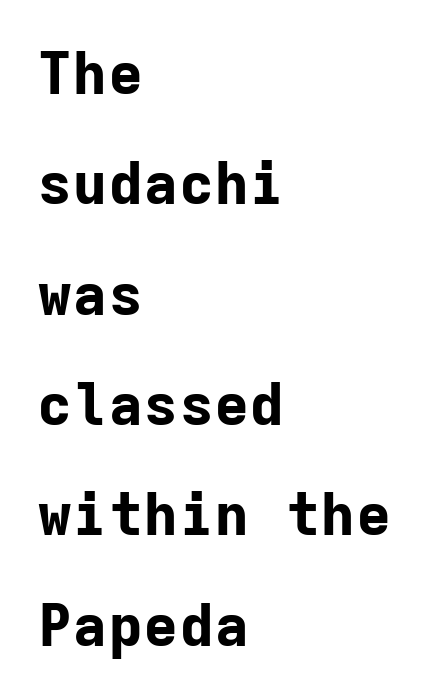
Q: Is the text bold? A: Yes.
Q: Is the text italic (slanted)? A: No, it is upright.
Q: Is the typeface a serif or a sans-serif typeface? A: Sans-serif.
Q: Is the text underlined? A: No.
Q: How is the paragraph aligned? A: Left-aligned.
Q: Is the spacing between letters normal or unusually wide? A: Normal.
Q: Width (condensed, normal, or wide)? A: Normal.
Q: Stroke contrast? A: Low.
Q: x-height? A: Medium.
Q: Monospaced? A: Yes.
